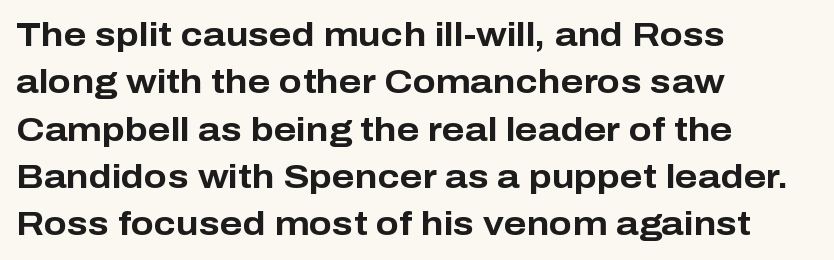
{"serif": "no", "italic": "no", "bold": "yes", "weight": "bold", "width": "normal", "stroke_contrast": "low", "x_height": "medium", "monospaced": "no", "underline": "no", "align": "left", "line_spacing": "normal", "line_spacing_ratio": 1.39, "letter_spacing": "normal", "letter_spacing_em": 0.0, "glyph_px": 34}
